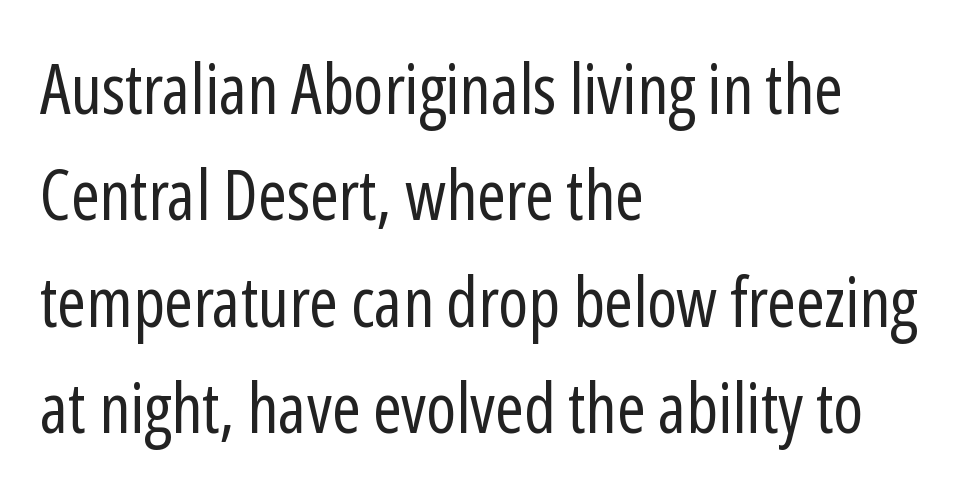
The image shows 69 px regular-weight, condensed sans-serif type, upright; set left-aligned, normal line spacing (1.54x), normal letter spacing, not underlined; low stroke contrast and a medium x-height.
